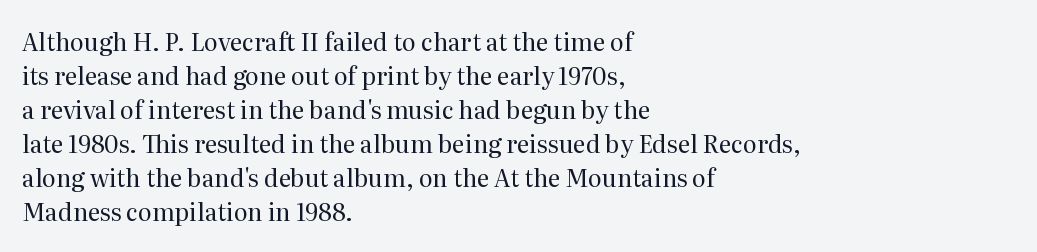
Q: Is the text bold? A: No.
Q: Is the text italic (slanted)? A: No, it is upright.
Q: Is the text underlined? A: No.
Q: How is the paragraph aligned? A: Left-aligned.
Q: Is the spacing between letters normal or unusually wide? A: Normal.
Q: Is the spacing between lines tight, normal or loose? A: Normal.
